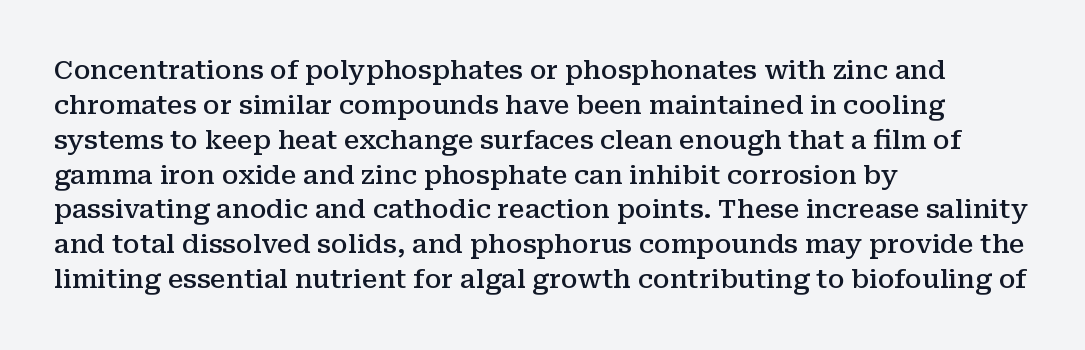
These words are printed semibold, heavier than regular yet not bold. If you measured baseline to baseline, you'd find a middling distance. Upright lettering throughout. Plain, unruled lines of type. Characters follow at the spacing the type designer built in. The lines in this sample share a left origin and differ only in where they stop.
